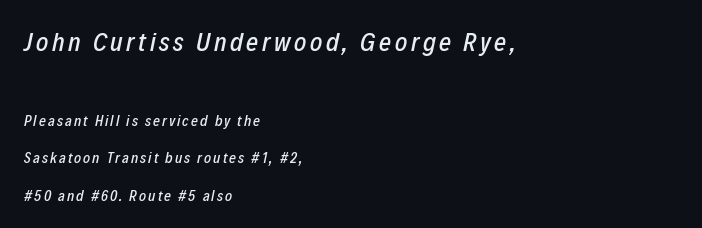
In this sample the first text group is rendered at the bigger scale. The space between consecutive lines is lavish. These lines stack with their left ends in a neat column. This is oblique type, the kind used for emphasis or titles. Only glyphs here, with clear space below each row.
